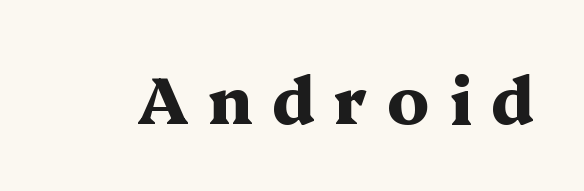
The space beneath each line is pristine and unruled. Is this a fixed-width face? No — the glyphs have proportional, varying widths. The designer went with a serif here, giving each stem small feet. Here the glyphs are tracked loosely, breaking word shapes into spaced letters.
